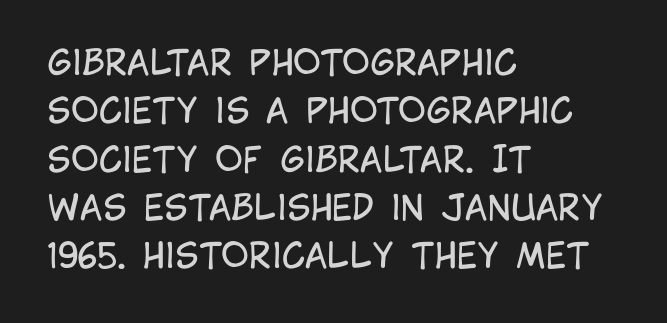
{"serif": "no", "italic": "no", "bold": "no", "weight": "regular", "width": "condensed", "stroke_contrast": "low", "x_height": "large", "monospaced": "no", "underline": "no", "align": "left", "line_spacing": "normal", "line_spacing_ratio": 1.42, "letter_spacing": "normal", "letter_spacing_em": 0.0, "glyph_px": 34}
